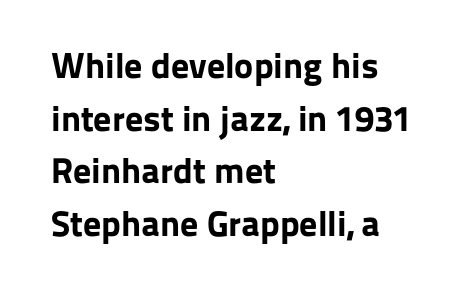
{"serif": "no", "italic": "no", "bold": "yes", "weight": "bold", "width": "normal", "stroke_contrast": "low", "x_height": "medium", "monospaced": "no", "underline": "no", "align": "left", "line_spacing": "normal", "line_spacing_ratio": 1.46, "letter_spacing": "normal", "letter_spacing_em": 0.0, "glyph_px": 36}
